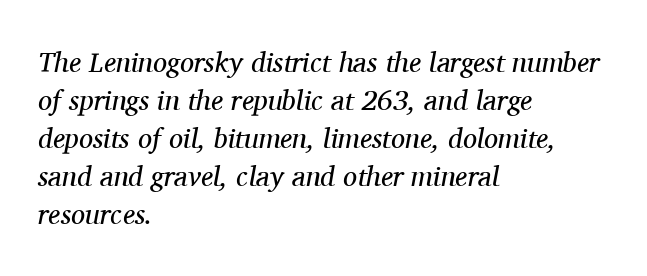
Standard letterfit; no display-style spreading of the glyphs. The space between consecutive lines is moderate. Alignment: flush left. Type style note: has serifs. Every character sits at an angle, as italics do.
